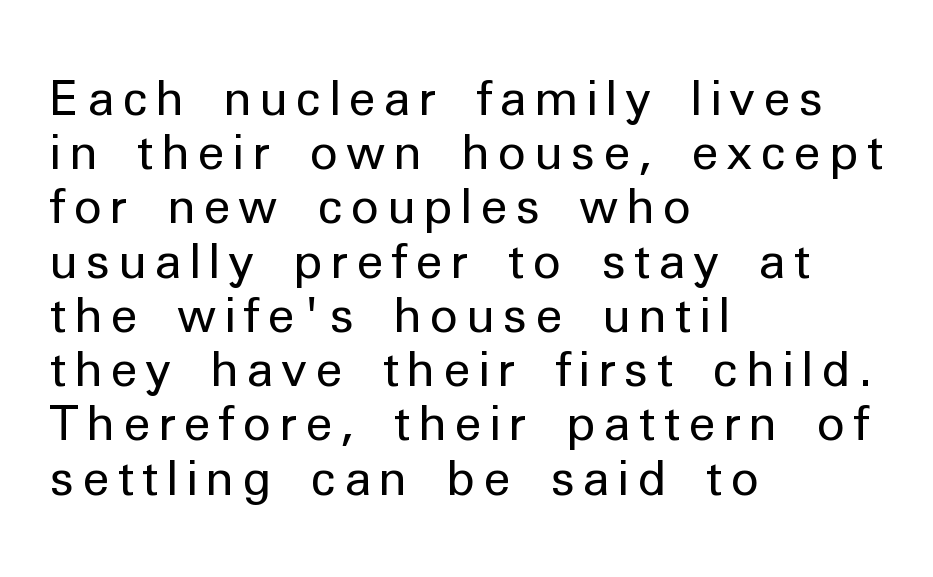
{"serif": "no", "italic": "no", "bold": "no", "weight": "regular", "width": "normal", "stroke_contrast": "low", "x_height": "medium", "monospaced": "no", "underline": "no", "align": "left", "line_spacing": "tight", "line_spacing_ratio": 1.13, "glyph_px": 48}
